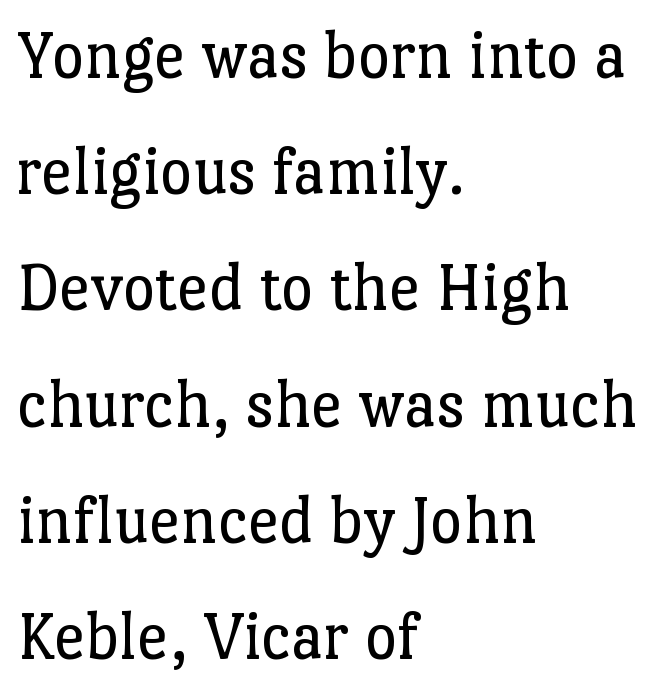
The image shows 70 px regular-weight serif type, upright; set left-aligned, normal line spacing (1.66x), normal letter spacing, not underlined; low stroke contrast and a medium x-height.
